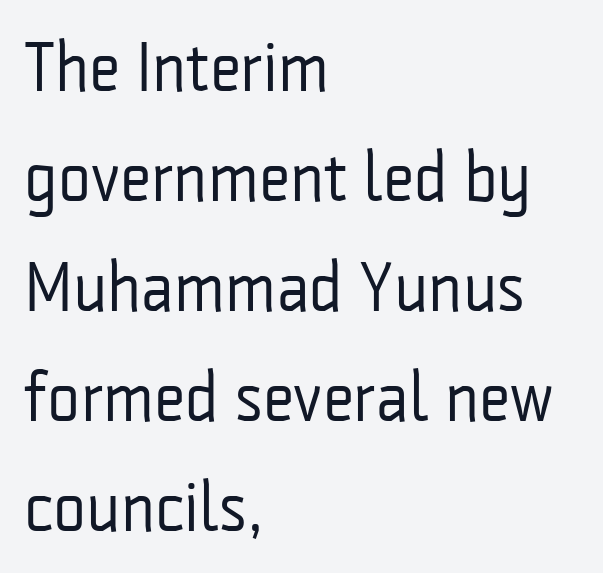
{"serif": "no", "italic": "no", "bold": "no", "weight": "regular", "width": "condensed", "stroke_contrast": "low", "x_height": "medium", "monospaced": "no", "underline": "no", "align": "left", "line_spacing": "normal", "line_spacing_ratio": 1.57, "letter_spacing": "normal", "letter_spacing_em": 0.0, "glyph_px": 70}
